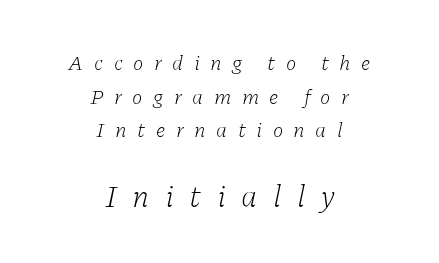
{"serif": "yes", "italic": "yes", "lean": "right", "slant_degrees": 11, "bold": "no", "weight": "light", "width": "normal", "stroke_contrast": "low", "x_height": "medium", "monospaced": "no", "underline": "no", "align": "center", "line_spacing": "normal", "line_spacing_ratio": 1.6, "letter_spacing": "wide", "letter_spacing_em": 0.5, "larger_block": "second", "size_ratio": 1.48, "glyph_px": 31}
